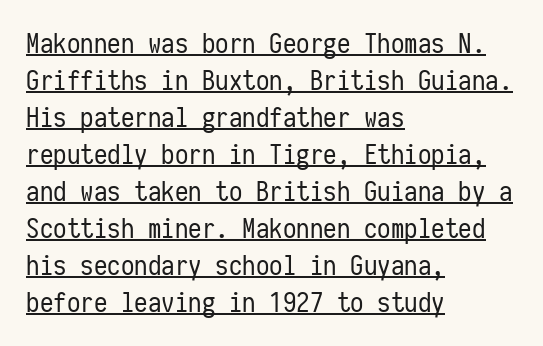
{"italic": "no", "bold": "no", "underline": "yes", "align": "left", "line_spacing": "normal", "line_spacing_ratio": 1.37, "letter_spacing": "normal", "letter_spacing_em": 0.0, "glyph_px": 27}
